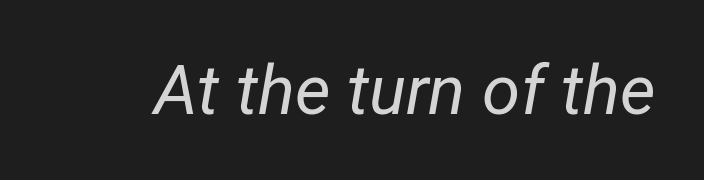
Q: Is the text bold? A: No.
Q: Is the text italic (slanted)? A: Yes, it leans right by about 12 degrees.
Q: Is the text underlined? A: No.
Q: Is the spacing between letters normal or unusually wide? A: Normal.
Q: Width (condensed, normal, or wide)? A: Condensed.
Q: Stroke contrast? A: Low.
Q: x-height? A: Medium.
Q: Monospaced? A: No.
